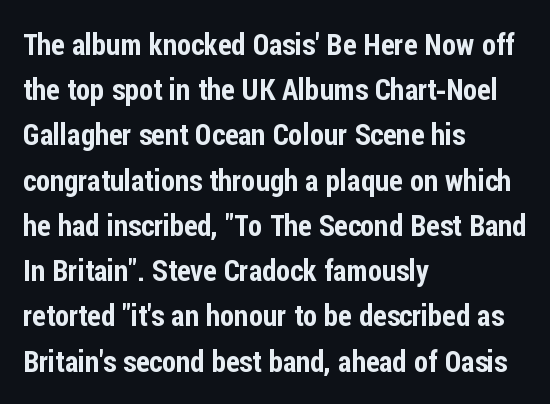
The image shows 29 px condensed sans-serif type, upright; set left-aligned, normal line spacing (1.56x), normal letter spacing, not underlined; low stroke contrast and a medium x-height.
